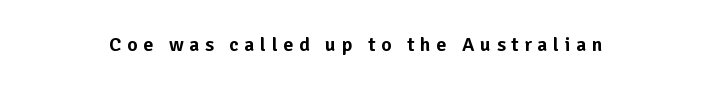
{"italic": "no", "underline": "no", "letter_spacing": "wide", "letter_spacing_em": 0.28, "glyph_px": 20}
